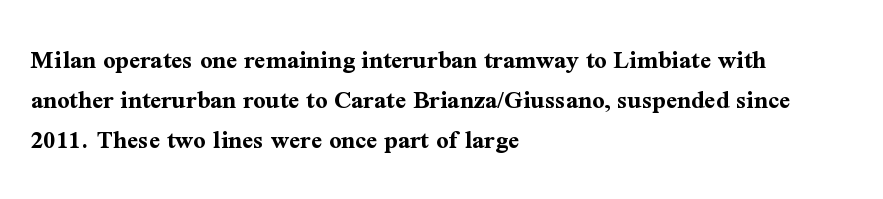
The rag falls on the right side of this text block. The axis of the letterforms is exactly vertical. Descender tails drop into unmarked territory. Inter-character spacing is left at the font's built-in metrics. Heavy, bold letterforms.
